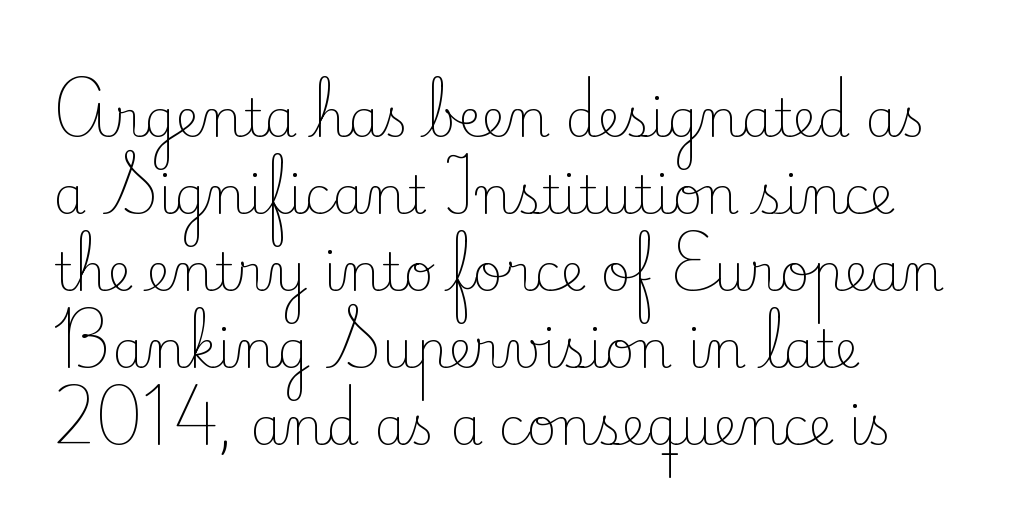
Letter spacing: default. Short and long lines alike share a common starting point at left. The space directly below the letters is spotless. Looks like regular typesetting: each glyph gets only the width it needs. A typesetter would mark this as roman, not italic.
